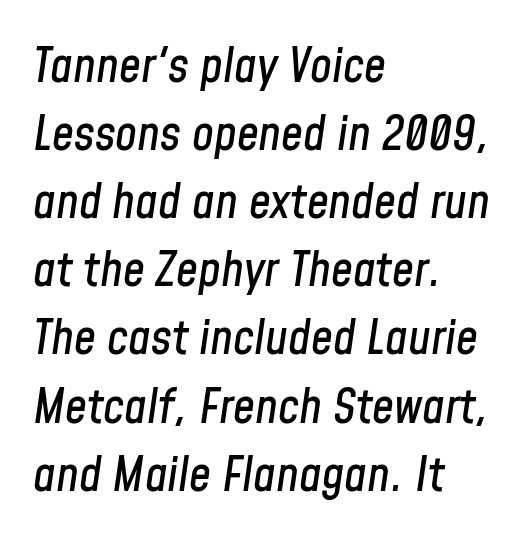
Q: Is the text italic (slanted)? A: Yes, it leans right by about 8 degrees.
Q: Is the text underlined? A: No.
Q: How is the paragraph aligned? A: Left-aligned.
Q: Is the spacing between letters normal or unusually wide? A: Normal.
Q: Is the spacing between lines tight, normal or loose? A: Normal.
Q: Width (condensed, normal, or wide)? A: Condensed.
Q: Stroke contrast? A: Low.
Q: x-height? A: Medium.
Q: Monospaced? A: No.
